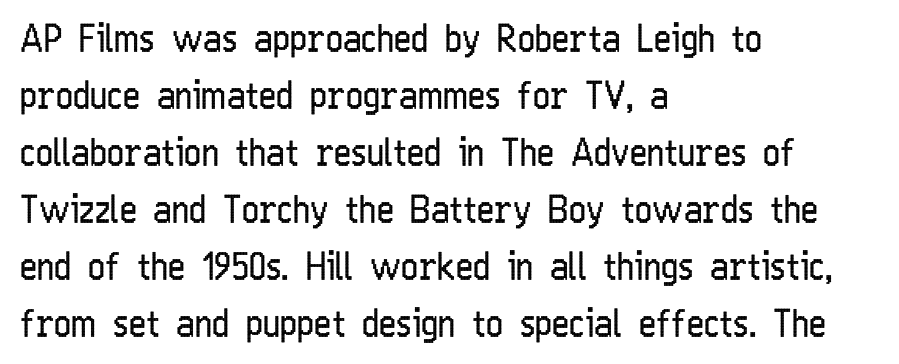
The image shows 37 px regular-weight, condensed sans-serif type, upright; set left-aligned, normal line spacing (1.54x), normal letter spacing, not underlined; low stroke contrast and a medium x-height.
